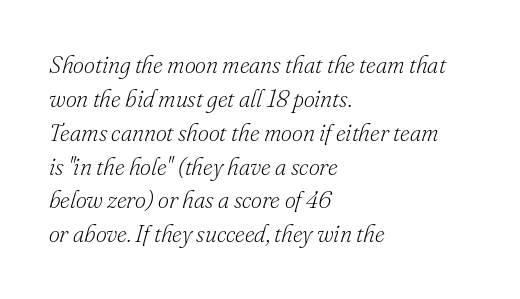
One-word summary of the alignment: left. Nothing unusual about the tracking: characters are spaced as the font intends. A typesetter would call this leading conventional body-copy spacing. Glance below the letters and you will spot only blank space. When letters slant like this, we call the style italic.
